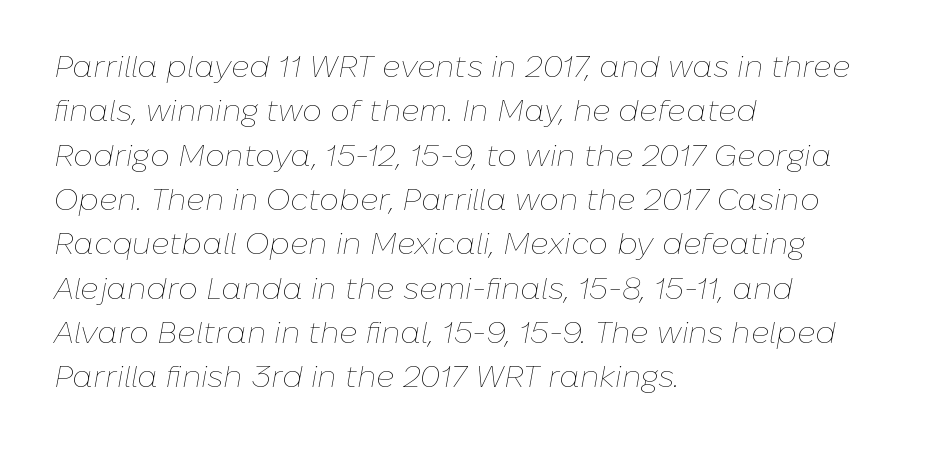
The image shows 31 px thin type, italic (leaning right); set left-aligned, normal line spacing (1.43x), normal letter spacing, not underlined; low stroke contrast and a medium x-height.
